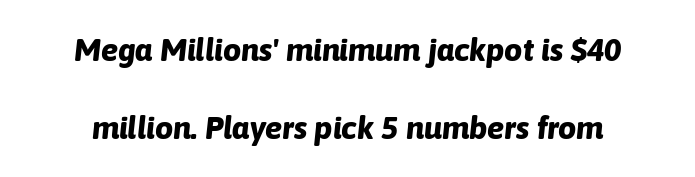
The image shows 32 px bold type, italic (leaning right); set loose line spacing (2.43x), normal letter spacing, not underlined; low stroke contrast and a medium x-height.
